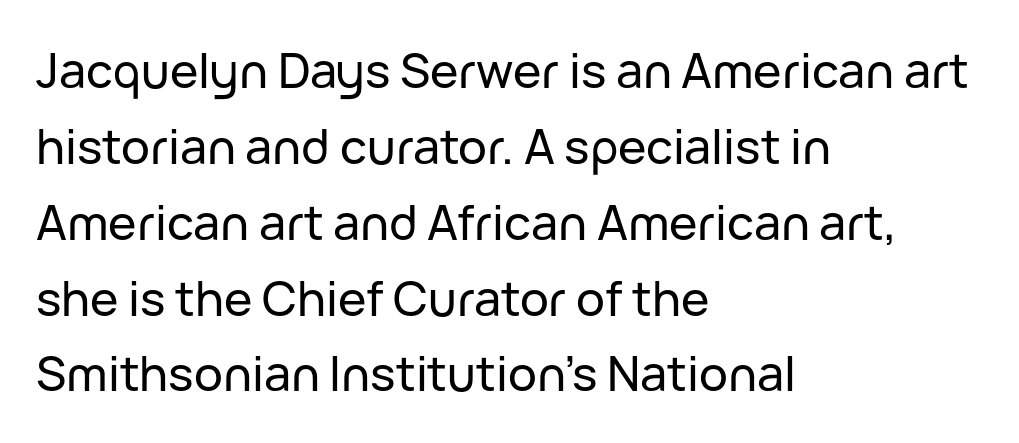
Q: Is the text italic (slanted)? A: No, it is upright.
Q: Is the typeface a serif or a sans-serif typeface? A: Sans-serif.
Q: Is the text underlined? A: No.
Q: How is the paragraph aligned? A: Left-aligned.
Q: Is the spacing between letters normal or unusually wide? A: Normal.
Q: Is the spacing between lines tight, normal or loose? A: Normal.
Q: Width (condensed, normal, or wide)? A: Normal.
Q: Stroke contrast? A: Low.
Q: x-height? A: Medium.
Q: Monospaced? A: No.
